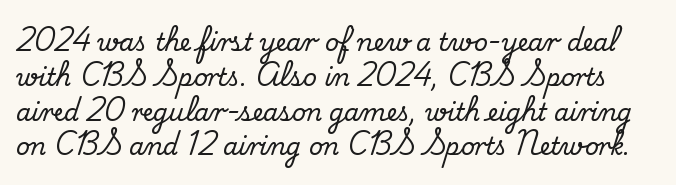
The image shows 24 px text type; set normal line spacing (1.45x), normal letter spacing, not underlined.
